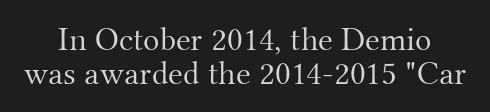
{"serif": "yes", "italic": "no", "bold": "no", "weight": "light", "width": "normal", "stroke_contrast": "medium", "x_height": "small", "monospaced": "no", "underline": "no", "line_spacing": "tight", "line_spacing_ratio": 1.0, "letter_spacing": "normal", "letter_spacing_em": 0.0, "glyph_px": 34}
